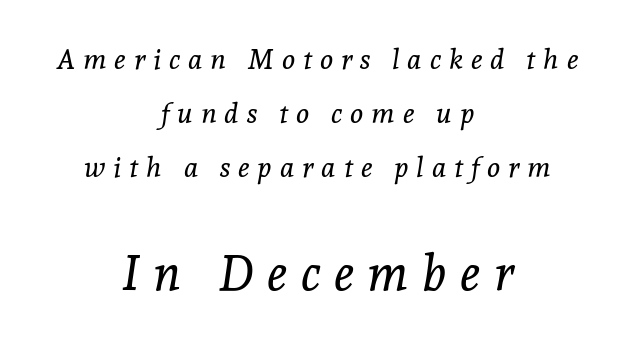
The letters advance in unequal steps, a hallmark of proportional type. The font sits on the lighter half of the weight spectrum, regular included. Rendered with sloped, italic letterforms. How would I describe the line gaps? Wide and relaxed. The tracking reads as deliberately expanded to a designer's eye. Line starts and ends both wander, symmetrically.
